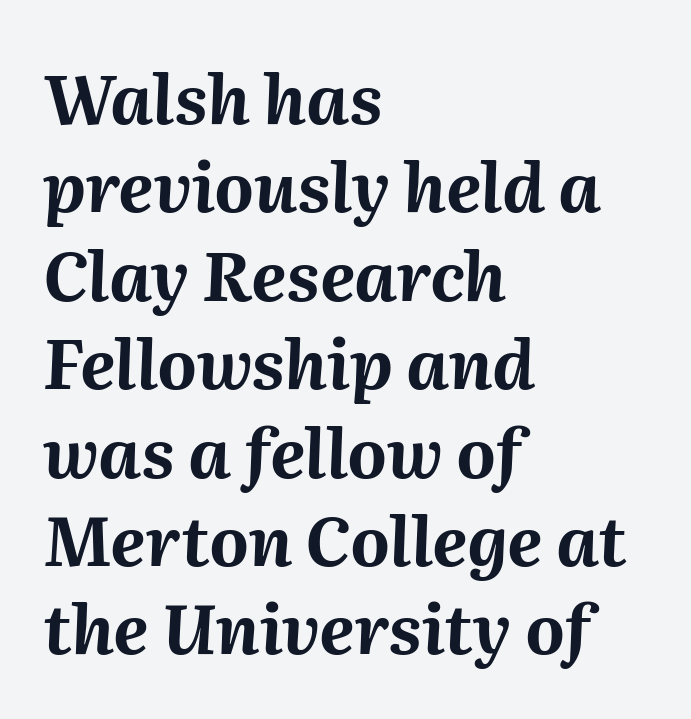
Q: Is the text bold? A: Yes.
Q: Is the text italic (slanted)? A: Yes, it leans right by about 2 degrees.
Q: Is the text underlined? A: No.
Q: How is the paragraph aligned? A: Left-aligned.
Q: Is the spacing between letters normal or unusually wide? A: Normal.
Q: Is the spacing between lines tight, normal or loose? A: Normal.
Q: Width (condensed, normal, or wide)? A: Normal.
Q: Stroke contrast? A: Medium.
Q: x-height? A: Medium.
Q: Monospaced? A: No.
